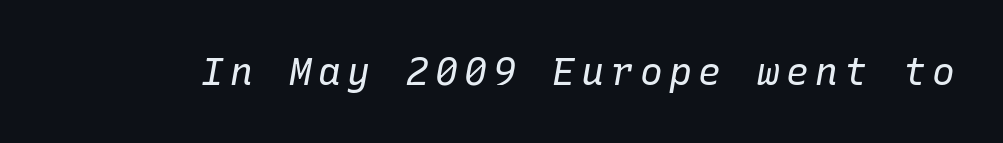
Q: Is the text bold? A: No.
Q: Is the text italic (slanted)? A: Yes, it leans right by about 10 degrees.
Q: Is the text underlined? A: No.
Q: Width (condensed, normal, or wide)? A: Normal.
Q: Stroke contrast? A: Low.
Q: x-height? A: Medium.
Q: Monospaced? A: Yes.
